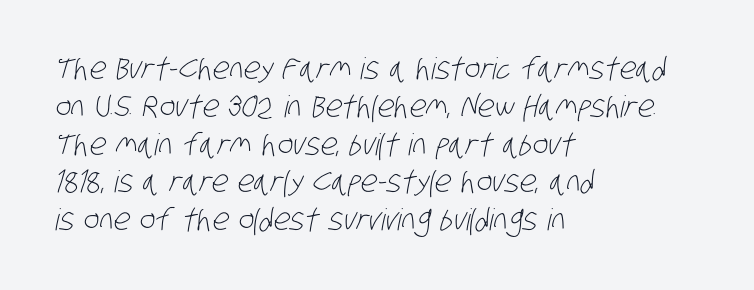
Q: Is the text bold? A: No.
Q: Is the typeface a serif or a sans-serif typeface? A: Sans-serif.
Q: Is the text underlined? A: No.
Q: How is the paragraph aligned? A: Left-aligned.
Q: Is the spacing between letters normal or unusually wide? A: Normal.
Q: Is the spacing between lines tight, normal or loose? A: Normal.
Q: Width (condensed, normal, or wide)? A: Condensed.
Q: Stroke contrast? A: Low.
Q: x-height? A: Large.
Q: Monospaced? A: No.
